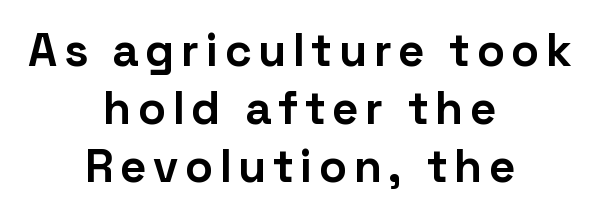
The image shows 46 px bold sans-serif type, upright; set centered, normal line spacing (1.26x), not underlined; low stroke contrast and a medium x-height.
